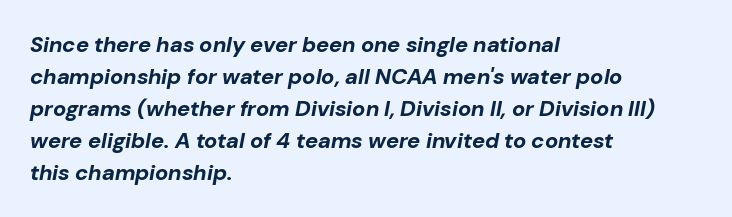
Students, this is bold: see how much ink each stroke carries. The passage shown is not underscored anywhere. Leading: standard. Characters are canted at an angle relative to the baseline's perpendicular.
